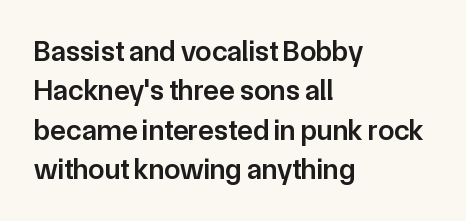
Q: Is the text bold? A: Semi-bold.
Q: Is the text italic (slanted)? A: No, it is upright.
Q: Is the typeface a serif or a sans-serif typeface? A: Sans-serif.
Q: Is the text underlined? A: No.
Q: How is the paragraph aligned? A: Left-aligned.
Q: Is the spacing between letters normal or unusually wide? A: Normal.
Q: Is the spacing between lines tight, normal or loose? A: Normal.
Q: Width (condensed, normal, or wide)? A: Normal.
Q: Stroke contrast? A: Low.
Q: x-height? A: Medium.
Q: Monospaced? A: No.
